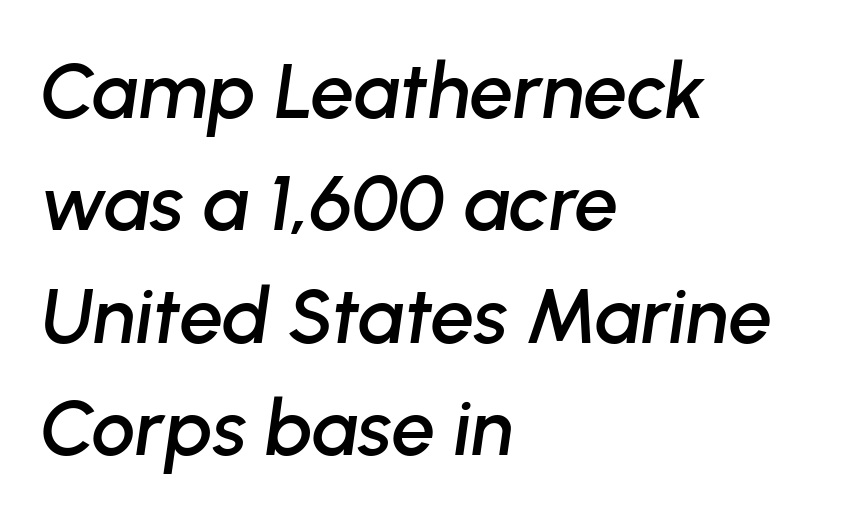
{"italic": "yes", "lean": "right", "slant_degrees": 8, "width": "normal", "stroke_contrast": "low", "x_height": "medium", "monospaced": "no", "underline": "no", "align": "left", "line_spacing": "normal", "line_spacing_ratio": 1.44, "letter_spacing": "normal", "letter_spacing_em": 0.0, "glyph_px": 78}
